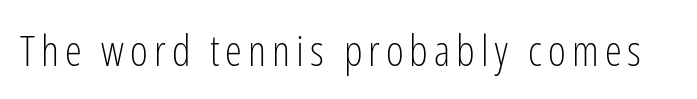
Q: Is the text bold? A: No.
Q: Is the text italic (slanted)? A: No, it is upright.
Q: Is the typeface a serif or a sans-serif typeface? A: Sans-serif.
Q: Is the text underlined? A: No.
Q: Width (condensed, normal, or wide)? A: Condensed.
Q: Stroke contrast? A: Low.
Q: x-height? A: Medium.
Q: Monospaced? A: No.
